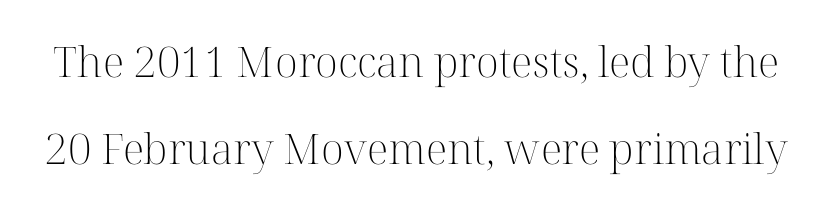
{"serif": "yes", "italic": "no", "bold": "no", "weight": "light", "width": "normal", "stroke_contrast": "high", "x_height": "medium", "monospaced": "no", "underline": "no", "line_spacing": "loose", "line_spacing_ratio": 2.07, "letter_spacing": "normal", "letter_spacing_em": 0.0, "glyph_px": 42}
